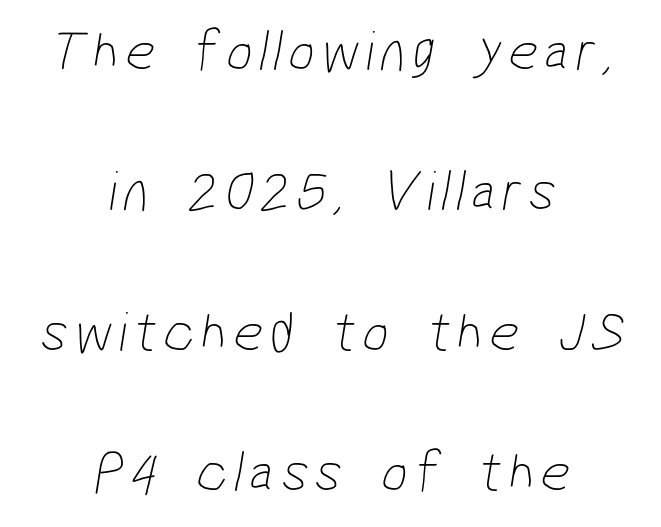
The image shows 58 px thin, condensed sans-serif type; set centered, loose line spacing (2.42x), not underlined; low stroke contrast and a medium x-height.
